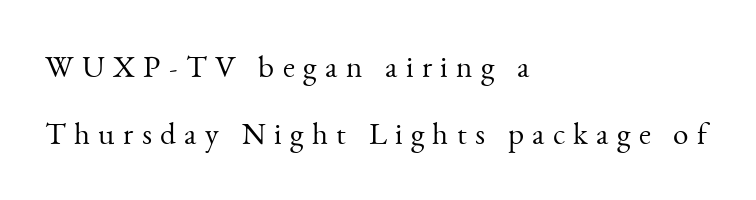
{"serif": "yes", "italic": "no", "bold": "no", "weight": "light", "width": "normal", "stroke_contrast": "medium", "x_height": "small", "monospaced": "no", "underline": "no", "align": "left", "line_spacing": "loose", "line_spacing_ratio": 2.17, "letter_spacing": "wide", "letter_spacing_em": 0.27, "glyph_px": 31}
